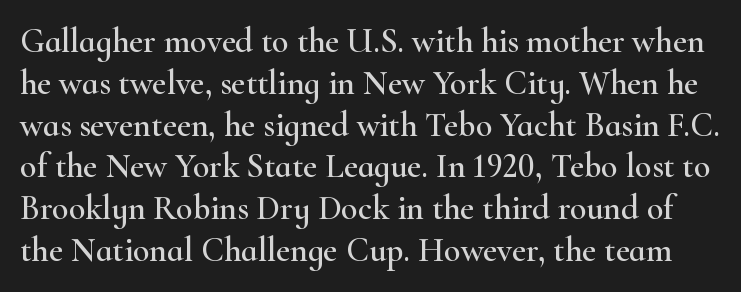
{"serif": "yes", "italic": "no", "width": "wide", "stroke_contrast": "high", "x_height": "small", "monospaced": "no", "underline": "no", "line_spacing_ratio": 1.23, "letter_spacing": "normal", "letter_spacing_em": 0.0, "glyph_px": 34}
